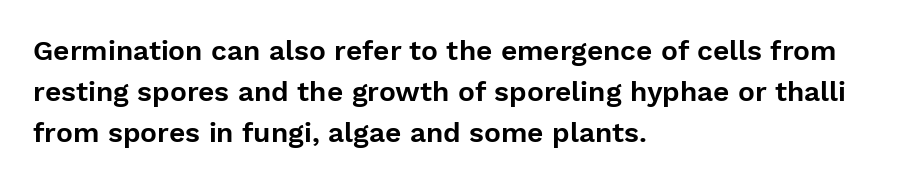
{"serif": "no", "italic": "no", "width": "normal", "stroke_contrast": "low", "x_height": "medium", "monospaced": "no", "underline": "no", "align": "left", "line_spacing": "normal", "line_spacing_ratio": 1.47, "letter_spacing": "normal", "letter_spacing_em": 0.0, "glyph_px": 28}
